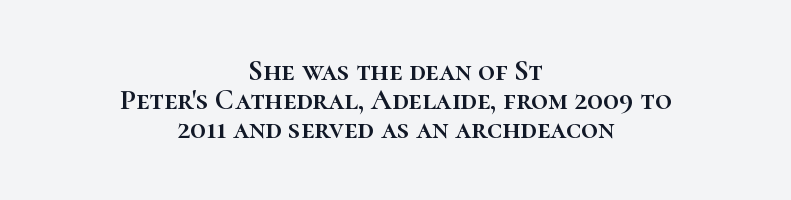
Q: Is the text italic (slanted)? A: No, it is upright.
Q: Is the text underlined? A: No.
Q: How is the paragraph aligned? A: Centered.
Q: Is the spacing between letters normal or unusually wide? A: Normal.
Q: Is the spacing between lines tight, normal or loose? A: Tight.
Q: Width (condensed, normal, or wide)? A: Normal.
Q: Stroke contrast? A: High.
Q: x-height? A: Medium.
Q: Monospaced? A: No.
